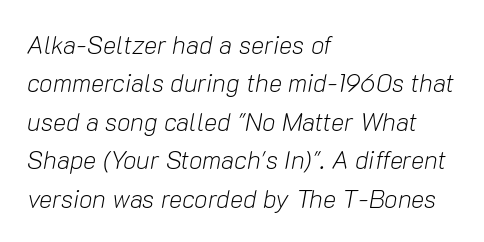
The image shows 25 px text type, italic (leaning right); set left-aligned, normal line spacing (1.54x), normal letter spacing, not underlined.
